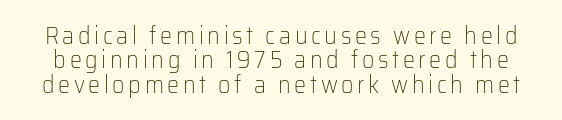
Q: Is the text bold? A: No.
Q: Is the text italic (slanted)? A: No, it is upright.
Q: Is the text underlined? A: No.
Q: Is the spacing between lines tight, normal or loose? A: Tight.
